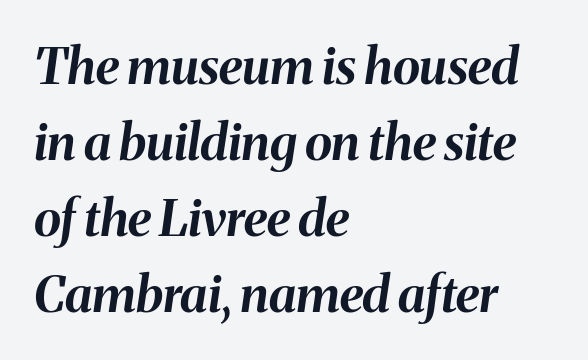
{"italic": "yes", "lean": "right", "slant_degrees": 8, "bold": "yes", "weight": "bold", "width": "normal", "stroke_contrast": "medium", "x_height": "medium", "monospaced": "no", "underline": "no", "align": "left", "line_spacing": "normal", "line_spacing_ratio": 1.52, "letter_spacing": "normal", "letter_spacing_em": 0.0, "glyph_px": 50}
